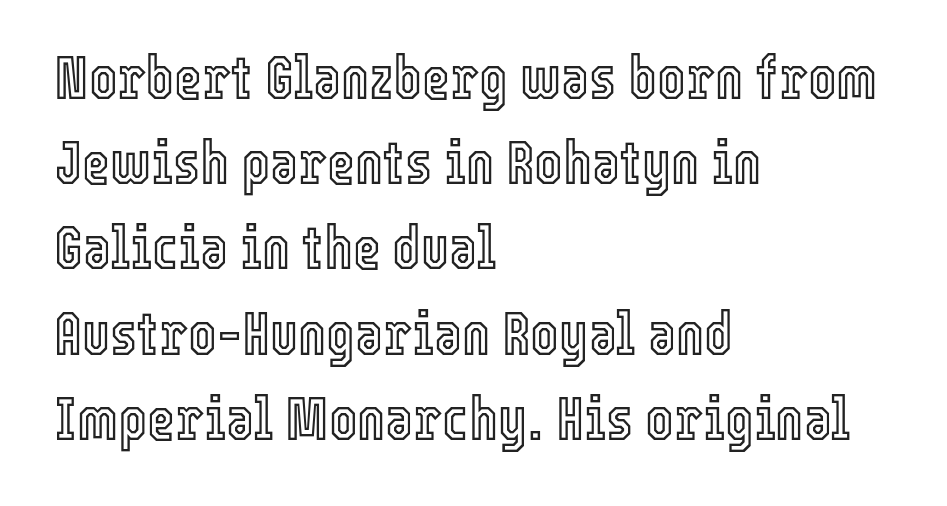
Q: Is the text italic (slanted)? A: No, it is upright.
Q: Is the text underlined? A: No.
Q: How is the paragraph aligned? A: Left-aligned.
Q: Is the spacing between letters normal or unusually wide? A: Normal.
Q: Is the spacing between lines tight, normal or loose? A: Normal.
Q: Width (condensed, normal, or wide)? A: Condensed.
Q: x-height? A: Medium.
Q: Monospaced? A: No.
